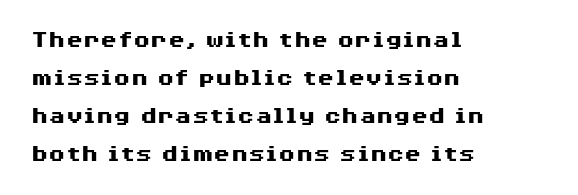
The image shows 25 px bold type, upright; set left-aligned, normal line spacing (1.52x), normal letter spacing, not underlined.
